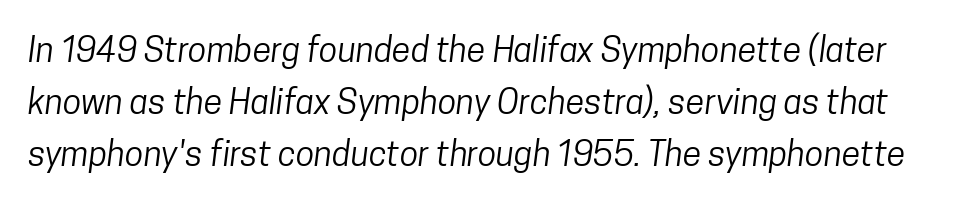
The image shows 34 px regular-weight, condensed sans-serif type; set normal line spacing (1.53x), normal letter spacing, not underlined; low stroke contrast and a medium x-height.
